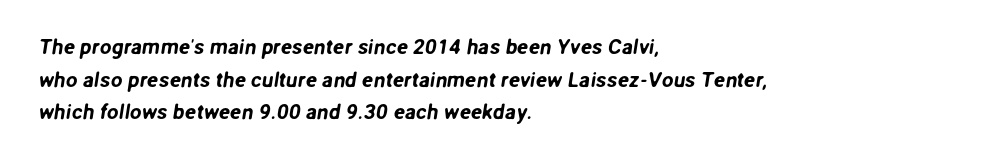
{"underline": "no", "align": "left", "line_spacing": "normal", "line_spacing_ratio": 1.55, "letter_spacing": "normal", "letter_spacing_em": 0.0, "glyph_px": 21}
